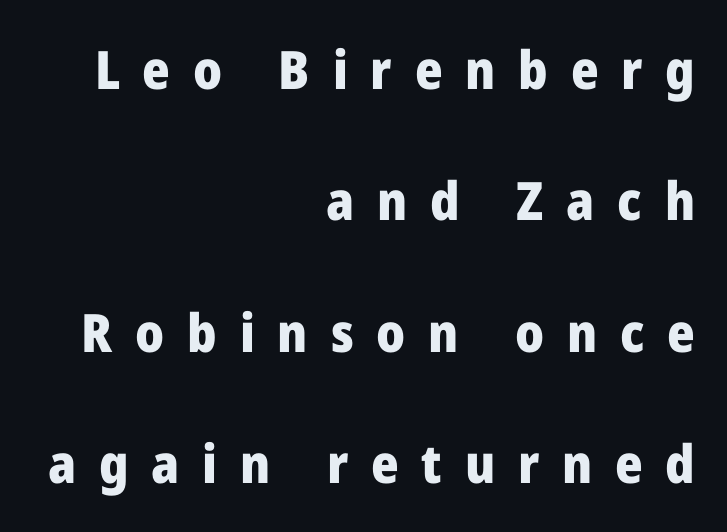
Rows of type keep a wide berth in the vertical direction. Spacing verdict: proportional, widths tailored to each character. The font family rendered here belongs to the sans-serif group. Students, this is bold: see how much ink each stroke carries.
